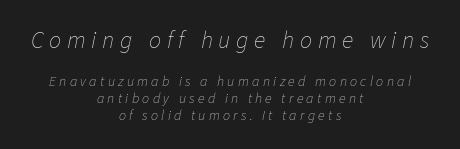
Alignment: centered. Ink coverage per letter is moderate at most. The horizontal fit of the characters is loose and conspicuously gappy. Would a proofreader flag this as italicized? Yes. The upper block of text is set noticeably larger than the block beneath it.
